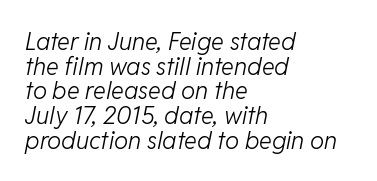
The space beneath each line is pristine and unruled. The lines are quadded left. On a weight scale, this lands at 450 or below. Whoever set this chose condensed vertical rhythm over breathing room. Designer's note — italics engaged.
